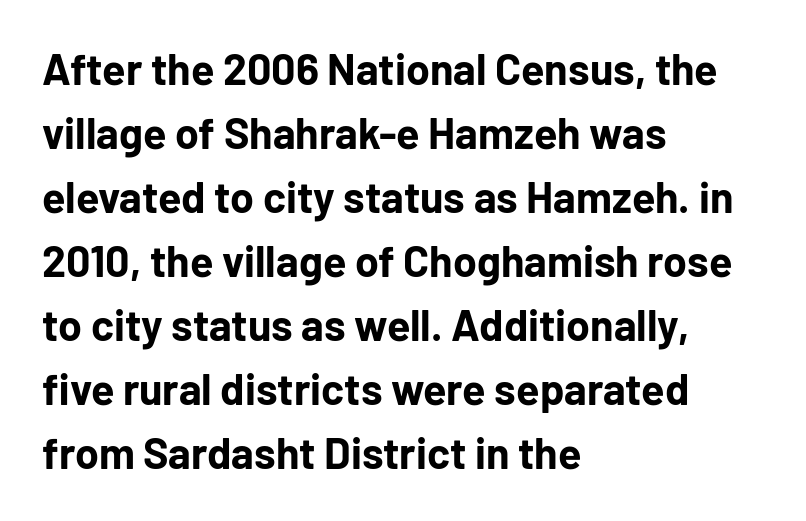
The image shows 43 px bold sans-serif type, upright; set left-aligned, normal line spacing (1.49x), normal letter spacing, not underlined; low stroke contrast and a medium x-height.
